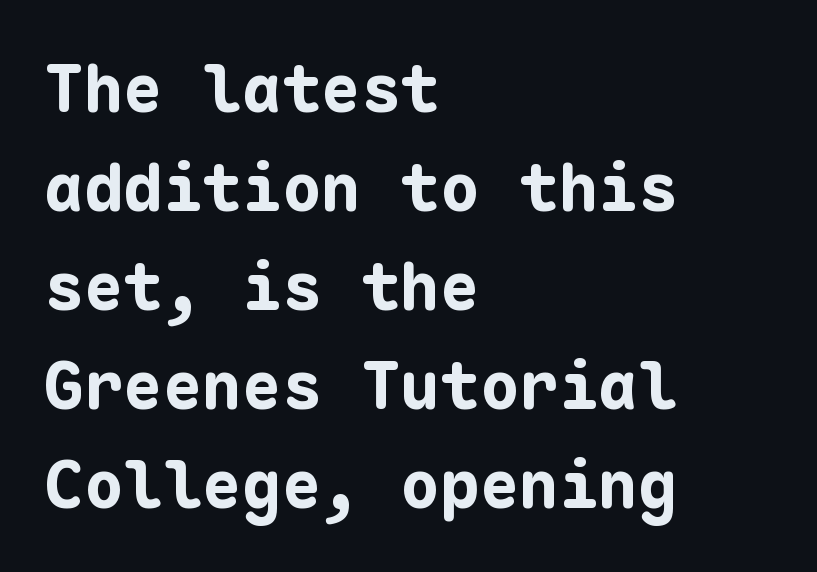
Reading down the block, your eye returns to a fixed left position each line. The space between consecutive lines is moderate. The characters display no serif detailing; their extremities are plain. Descender tails drop into unmarked territory. Ascenders rise straight up at ninety degrees.
